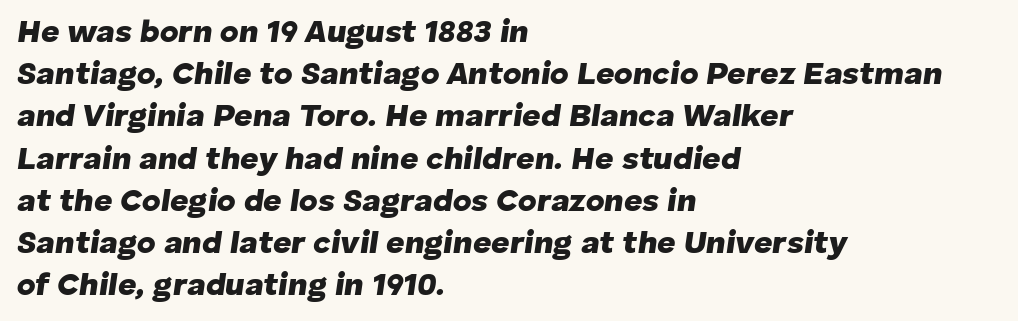
{"italic": "yes", "lean": "right", "slant_degrees": 8, "bold": "yes", "weight": "heavy", "width": "normal", "stroke_contrast": "low", "x_height": "medium", "monospaced": "no", "underline": "no", "align": "left", "line_spacing": "normal", "line_spacing_ratio": 1.32, "letter_spacing": "normal", "letter_spacing_em": 0.0, "glyph_px": 32}
